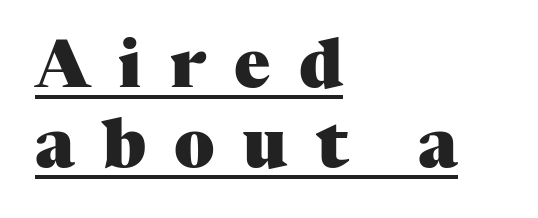
The text was rendered using a seriffed face with decorative stroke endings. Thick stems and heavy bowls — unmistakably bold. Ascenders rise straight up at ninety degrees. A typesetter would call this proportional, since set widths differ per character.
